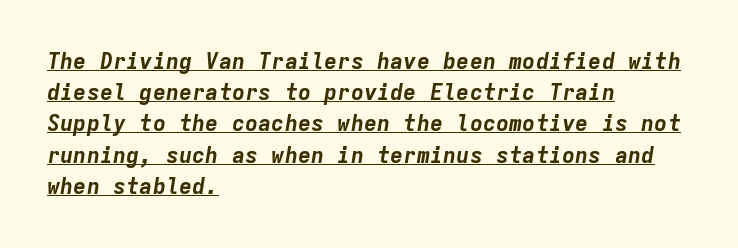
Q: Is the text bold? A: Yes.
Q: Is the text italic (slanted)? A: Yes, it leans right by about 9 degrees.
Q: Is the text underlined? A: Yes.
Q: How is the paragraph aligned? A: Left-aligned.
Q: Is the spacing between letters normal or unusually wide? A: Normal.
Q: Is the spacing between lines tight, normal or loose? A: Normal.
